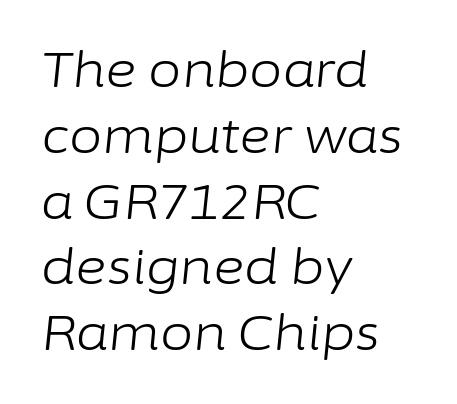
The image shows 48 px light type, italic (leaning right); set left-aligned, normal line spacing (1.37x), normal letter spacing, not underlined; low stroke contrast and a medium x-height.
